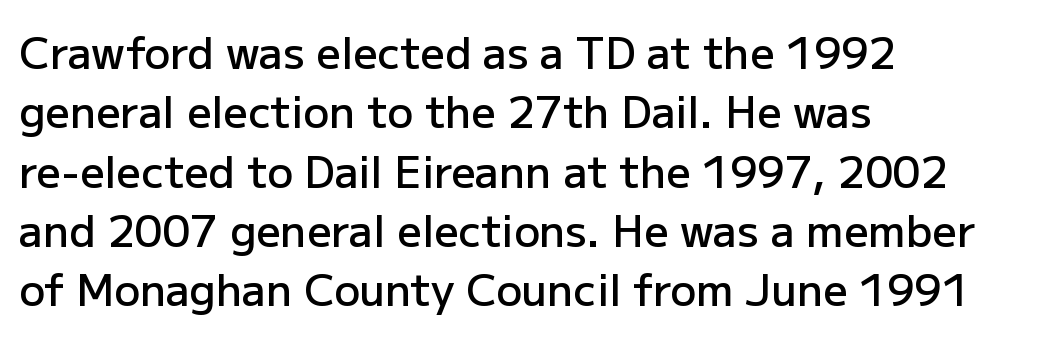
Q: Is the text bold? A: Semi-bold.
Q: Is the text italic (slanted)? A: No, it is upright.
Q: Is the typeface a serif or a sans-serif typeface? A: Sans-serif.
Q: Is the text underlined? A: No.
Q: How is the paragraph aligned? A: Left-aligned.
Q: Is the spacing between letters normal or unusually wide? A: Normal.
Q: Is the spacing between lines tight, normal or loose? A: Normal.
Q: Width (condensed, normal, or wide)? A: Normal.
Q: Stroke contrast? A: Low.
Q: x-height? A: Medium.
Q: Monospaced? A: No.
